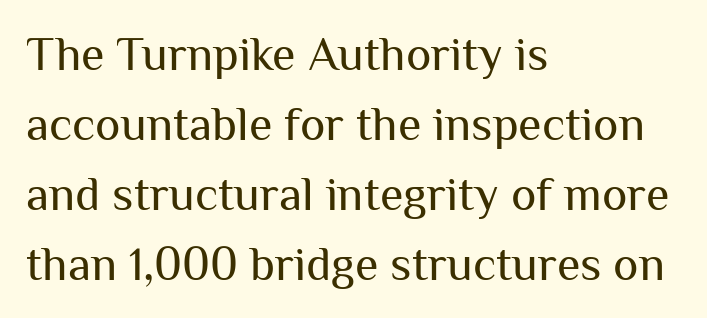
Q: Is the text bold? A: No.
Q: Is the text italic (slanted)? A: No, it is upright.
Q: Is the typeface a serif or a sans-serif typeface? A: Sans-serif.
Q: Is the text underlined? A: No.
Q: How is the paragraph aligned? A: Left-aligned.
Q: Is the spacing between letters normal or unusually wide? A: Normal.
Q: Is the spacing between lines tight, normal or loose? A: Normal.
Q: Width (condensed, normal, or wide)? A: Normal.
Q: Stroke contrast? A: Medium.
Q: x-height? A: Medium.
Q: Monospaced? A: No.
